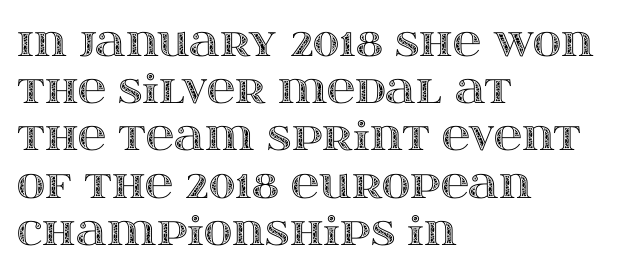
{"italic": "no", "width": "wide", "x_height": "large", "monospaced": "no", "underline": "no", "align": "left", "line_spacing_ratio": 1.21, "letter_spacing": "normal", "letter_spacing_em": 0.0, "glyph_px": 39}
